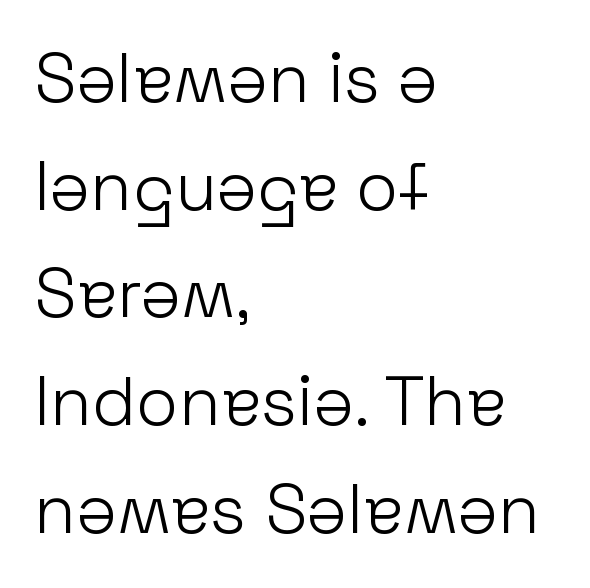
{"serif": "no", "italic": "no", "bold": "no", "weight": "light", "width": "normal", "stroke_contrast": "low", "x_height": "medium", "monospaced": "no", "underline": "no", "align": "left", "line_spacing": "normal", "line_spacing_ratio": 1.56, "letter_spacing": "normal", "letter_spacing_em": 0.0, "glyph_px": 69}
